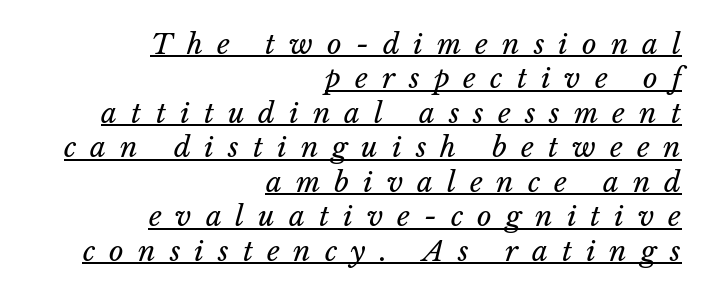
The gaps between neighbouring characters are conspicuously large. Is this a fixed-width face? No — the glyphs have proportional, varying widths. A typesetter would mark this as italic. The ragged edge is on the left, which tells us the setting is flush right. The cut favours lightness, reaching ordinary text weight at its darkest.
